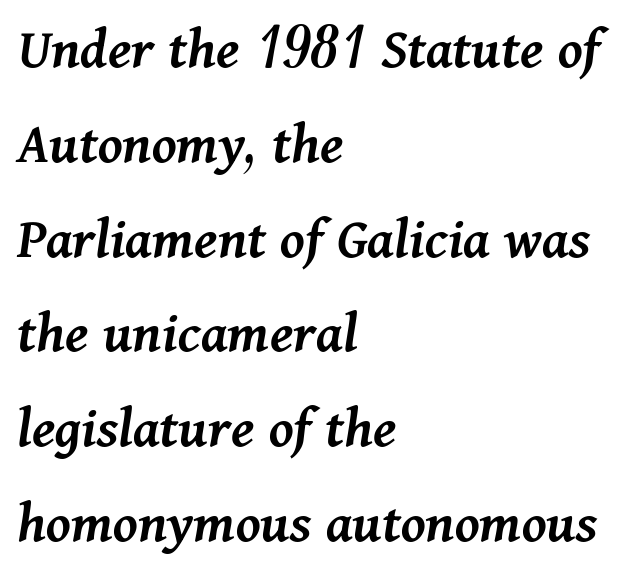
The image shows 60 px semibold type, italic (leaning right); set left-aligned, normal line spacing (1.58x), normal letter spacing, not underlined; medium stroke contrast and a medium x-height.
